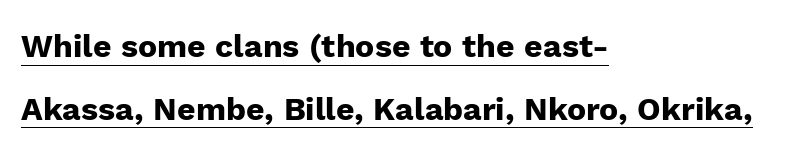
The image shows 32 px heavy sans-serif type, upright; set left-aligned, loose line spacing (1.96x), normal letter spacing, underlined; low stroke contrast and a medium x-height.
